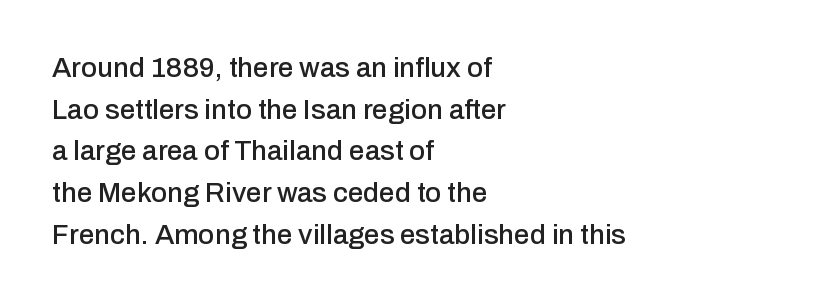
Q: Is the text italic (slanted)? A: No, it is upright.
Q: Is the typeface a serif or a sans-serif typeface? A: Sans-serif.
Q: Is the text underlined? A: No.
Q: How is the paragraph aligned? A: Left-aligned.
Q: Is the spacing between letters normal or unusually wide? A: Normal.
Q: Is the spacing between lines tight, normal or loose? A: Normal.
Q: Width (condensed, normal, or wide)? A: Normal.
Q: Stroke contrast? A: Low.
Q: x-height? A: Medium.
Q: Monospaced? A: No.
